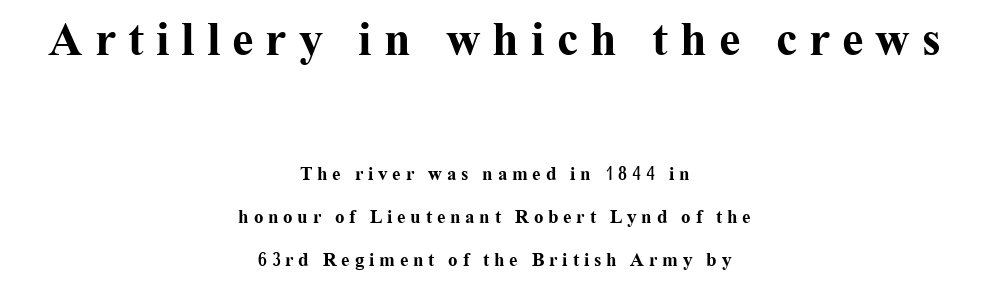
{"serif": "yes", "italic": "no", "bold": "yes", "weight": "bold", "width": "normal", "stroke_contrast": "medium", "x_height": "medium", "monospaced": "no", "underline": "no", "align": "center", "line_spacing": "loose", "line_spacing_ratio": 2.28, "letter_spacing": "wide", "letter_spacing_em": 0.25, "larger_block": "first", "size_ratio": 2.53, "glyph_px": 48}
